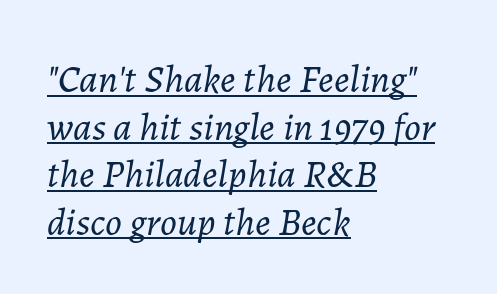
{"italic": "yes", "lean": "right", "slant_degrees": 7, "bold": "no", "weight": "light", "width": "normal", "stroke_contrast": "low", "x_height": "medium", "monospaced": "no", "underline": "yes", "align": "left", "line_spacing_ratio": 1.22, "letter_spacing": "normal", "letter_spacing_em": 0.0, "glyph_px": 39}
